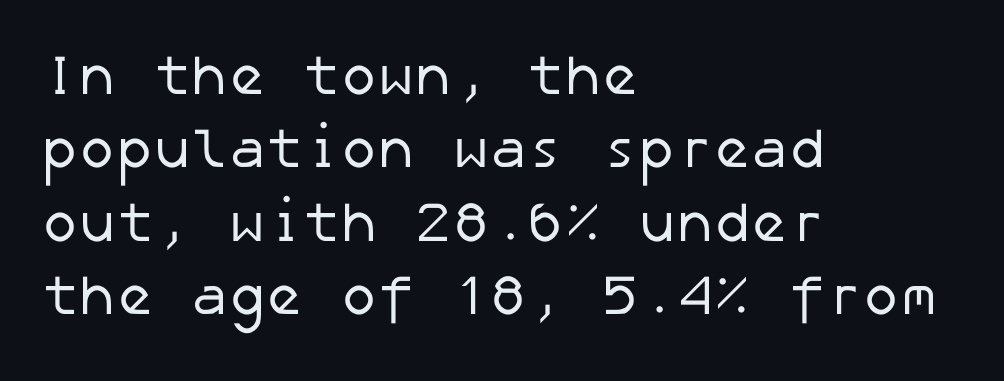
The image shows 56 px regular-weight sans-serif type; set left-aligned, normal line spacing (1.31x), normal letter spacing, not underlined; low stroke contrast and a medium x-height.
